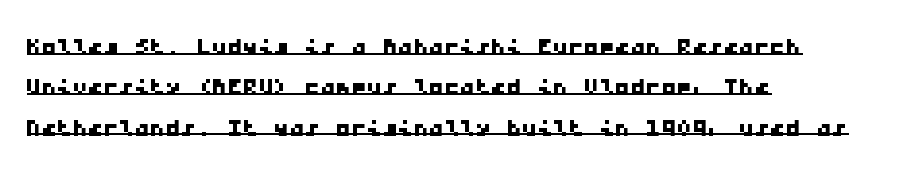
{"serif": "no", "width": "wide", "stroke_contrast": "low", "x_height": "medium", "monospaced": "yes", "underline": "yes", "align": "left", "line_spacing": "normal", "line_spacing_ratio": 1.3, "letter_spacing": "normal", "letter_spacing_em": 0.0, "glyph_px": 31}
